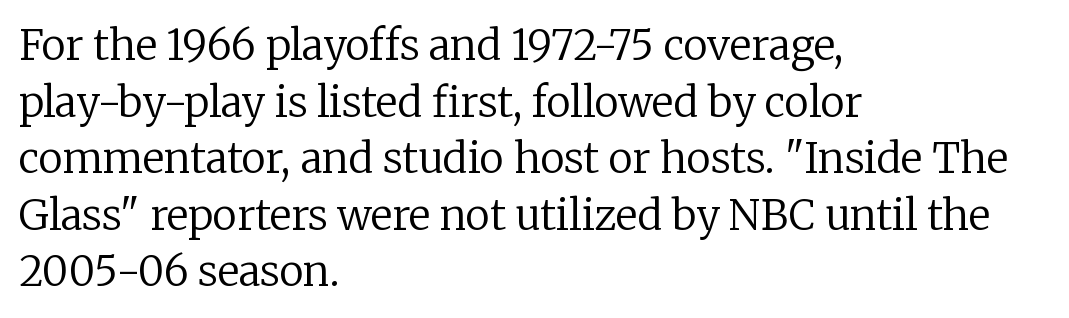
Weight: not bold — regular or lighter. Tall strokes in this sample are plumb rather than angled. Serif or sans? Serif — the stroke terminals have little feet. Just letters on the line, the space beneath them empty. Teacher's note: observe the even left margin — that is flush-left alignment. No extra tracking has been applied to these lines.
